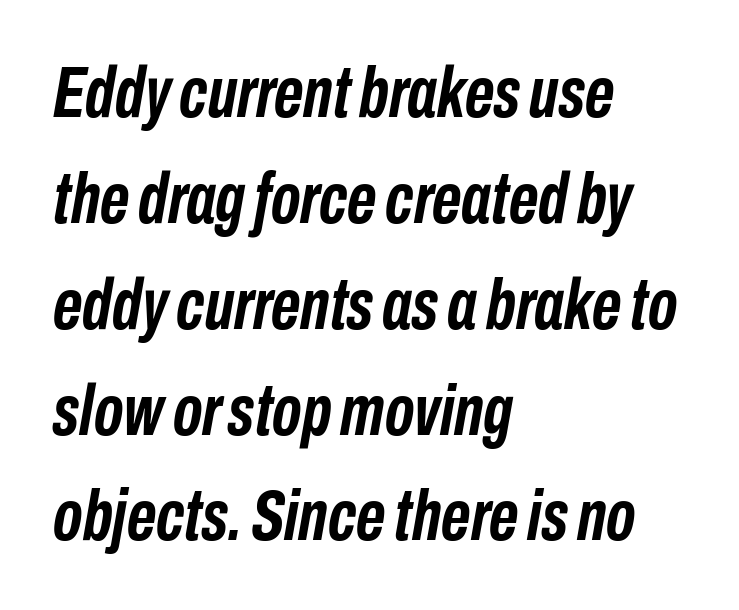
Students, note that the glyphs here touch the page at normal intervals. All the whitespace from short lines collects on the right. Look at the stroke-to-counter ratio: heavy, a bold. Horizontal bands of white between lines are of average thickness.
